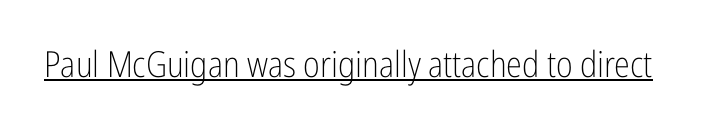
Q: Is the text bold? A: No.
Q: Is the text italic (slanted)? A: No, it is upright.
Q: Is the typeface a serif or a sans-serif typeface? A: Sans-serif.
Q: Is the text underlined? A: Yes.
Q: Is the spacing between letters normal or unusually wide? A: Normal.
Q: Width (condensed, normal, or wide)? A: Condensed.
Q: Stroke contrast? A: Low.
Q: x-height? A: Medium.
Q: Monospaced? A: No.
